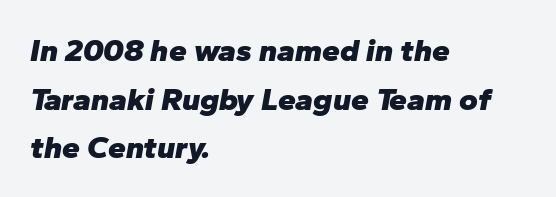
Students, observe: this is what conventionally led text looks like. Note the varied advance widths — an 'i' is clearly narrower than an 'm'. These lines stack with their left ends in a neat column. Summary of weight: heavy, a full bold. Emphasis-style slanted type is in use. Characters follow at the spacing the type designer built in.
